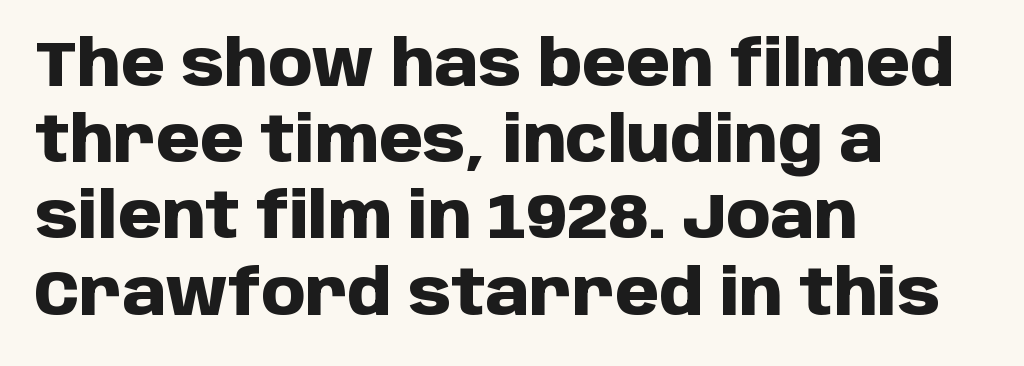
Q: Is the text bold? A: Yes.
Q: Is the text italic (slanted)? A: No, it is upright.
Q: Is the typeface a serif or a sans-serif typeface? A: Sans-serif.
Q: Is the text underlined? A: No.
Q: How is the paragraph aligned? A: Left-aligned.
Q: Is the spacing between letters normal or unusually wide? A: Normal.
Q: Width (condensed, normal, or wide)? A: Normal.
Q: Stroke contrast? A: Low.
Q: x-height? A: Large.
Q: Monospaced? A: No.
